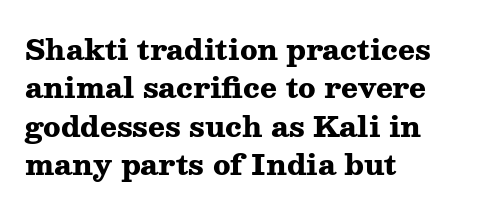
{"serif": "yes", "italic": "no", "bold": "yes", "weight": "heavy", "width": "wide", "stroke_contrast": "medium", "x_height": "medium", "monospaced": "no", "underline": "no", "align": "left", "line_spacing": "normal", "line_spacing_ratio": 1.37, "letter_spacing": "normal", "letter_spacing_em": 0.0, "glyph_px": 28}
